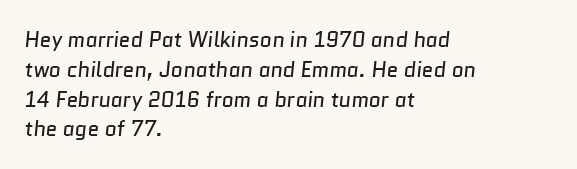
{"bold": "no", "underline": "no", "align": "left", "line_spacing": "normal", "line_spacing_ratio": 1.42, "letter_spacing": "normal", "letter_spacing_em": 0.0, "glyph_px": 21}
